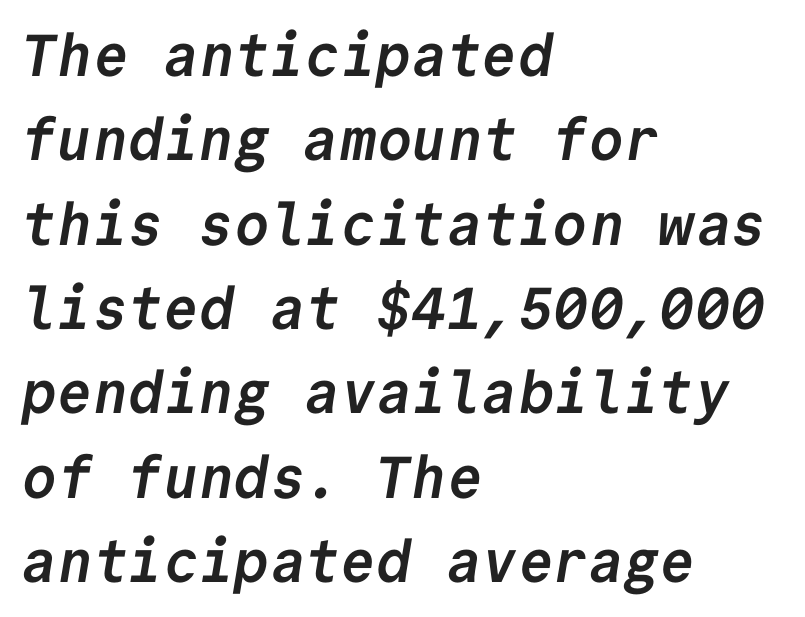
Grotesque or geometric, the face here clearly has no serifs. Line starts are locked; line ends wander. Every character here occupies the same horizontal width, giving the sample a typewriter-like rhythm. This block has exactly the height ordinary leading produces. Default kerning and tracking; the words read as compact shapes. Words float on clear page, feet unadorned.
